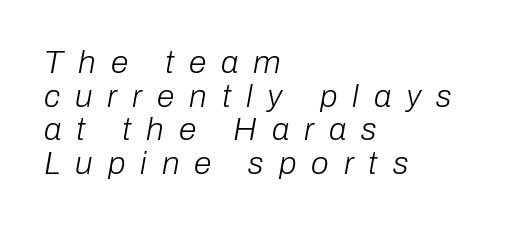
{"italic": "yes", "lean": "right", "slant_degrees": 10, "bold": "no", "weight": "light", "width": "normal", "stroke_contrast": "low", "x_height": "medium", "monospaced": "no", "underline": "no", "align": "left", "line_spacing": "tight", "line_spacing_ratio": 1.05, "letter_spacing": "wide", "letter_spacing_em": 0.47, "glyph_px": 32}
